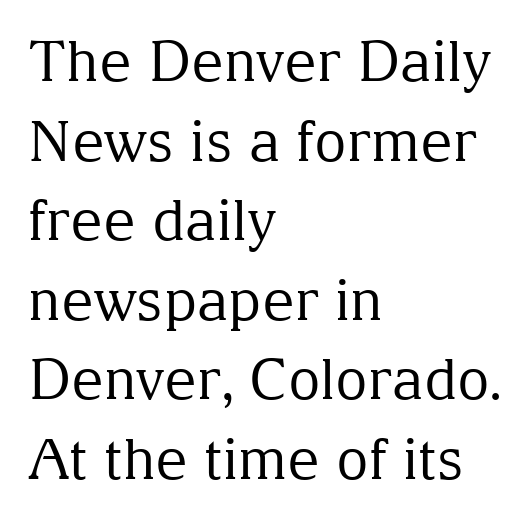
{"serif": "yes", "italic": "no", "bold": "no", "weight": "regular", "width": "normal", "stroke_contrast": "medium", "x_height": "medium", "monospaced": "no", "underline": "no", "align": "left", "line_spacing": "normal", "line_spacing_ratio": 1.42, "letter_spacing": "normal", "letter_spacing_em": 0.0, "glyph_px": 56}
